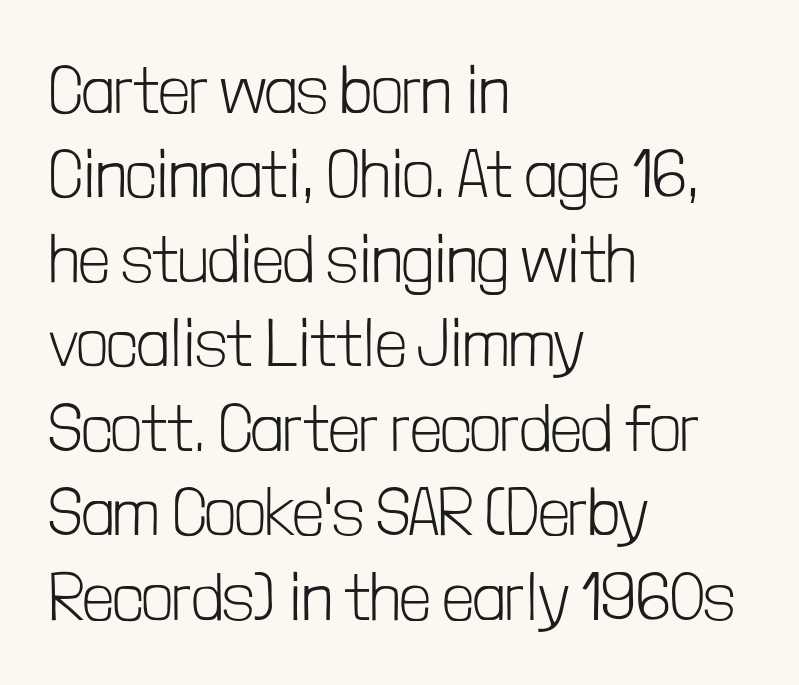
The image shows 67 px light, condensed sans-serif type, upright; set left-aligned, normal line spacing (1.26x), normal letter spacing, not underlined; low stroke contrast and a medium x-height.
